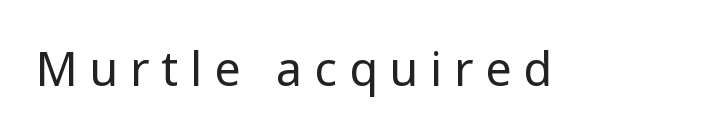
The image shows 47 px regular-weight sans-serif type, upright; set unusually wide letter spacing (+0.25 em), not underlined; low stroke contrast and a medium x-height.
